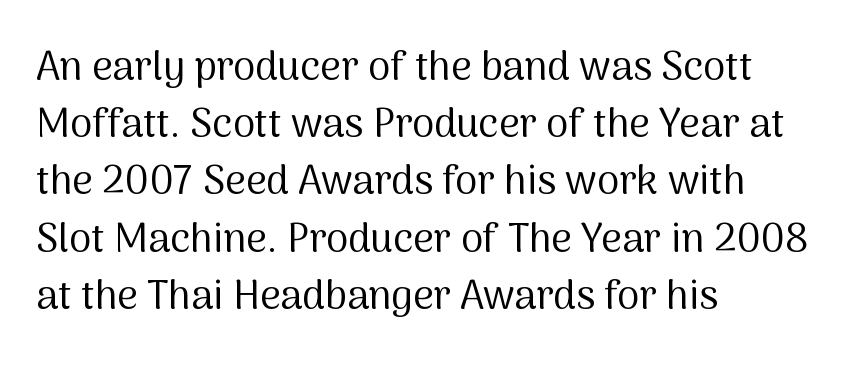
The image shows 40 px regular-weight sans-serif type, upright; set left-aligned, normal line spacing (1.43x), normal letter spacing, not underlined; medium stroke contrast and a medium x-height.
